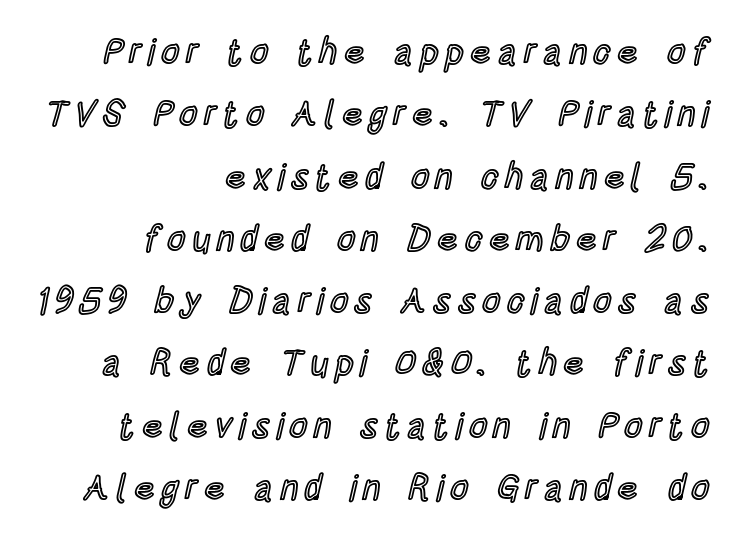
{"width": "condensed", "x_height": "large", "monospaced": "no", "underline": "no", "align": "right", "line_spacing_ratio": 1.73, "glyph_px": 36}
